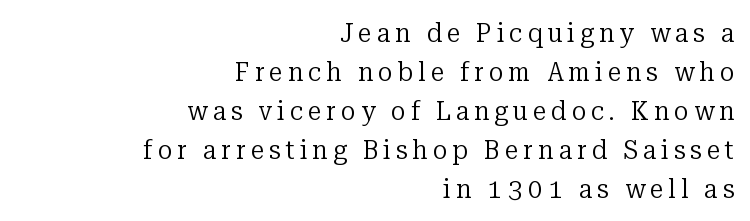
The image shows 27 px text type, upright; set right-aligned, normal line spacing (1.44x), not underlined.
